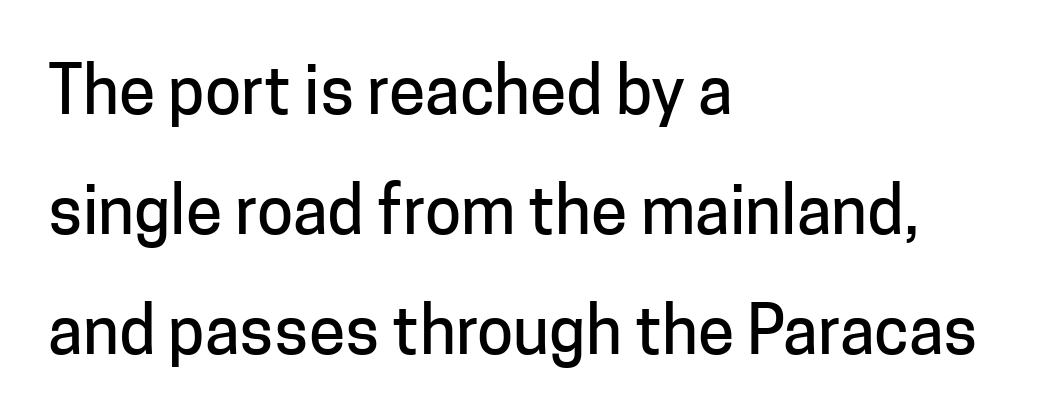
The image shows 66 px sans-serif type, upright; set left-aligned, line spacing 1.82x, normal letter spacing, not underlined; low stroke contrast and a medium x-height.
